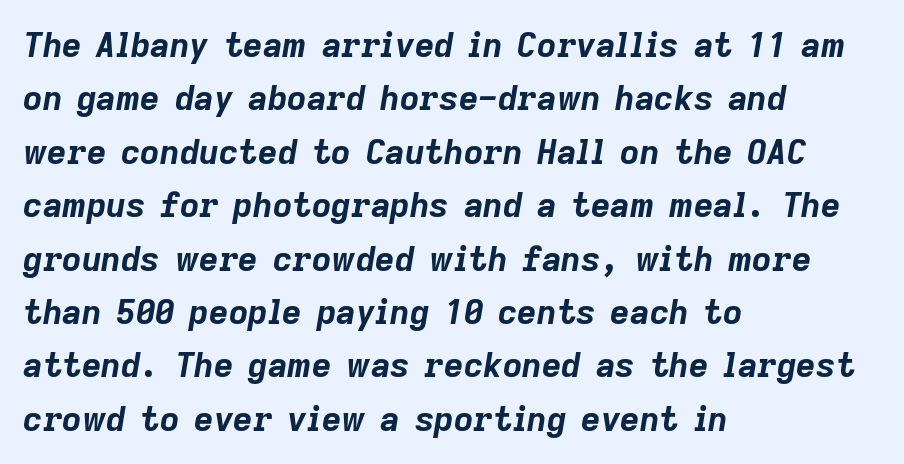
{"italic": "yes", "lean": "right", "slant_degrees": 9, "bold": "yes", "weight": "bold", "width": "normal", "stroke_contrast": "low", "x_height": "medium", "monospaced": "no", "underline": "no", "align": "left", "line_spacing": "normal", "line_spacing_ratio": 1.57, "letter_spacing": "normal", "letter_spacing_em": 0.0, "glyph_px": 34}
